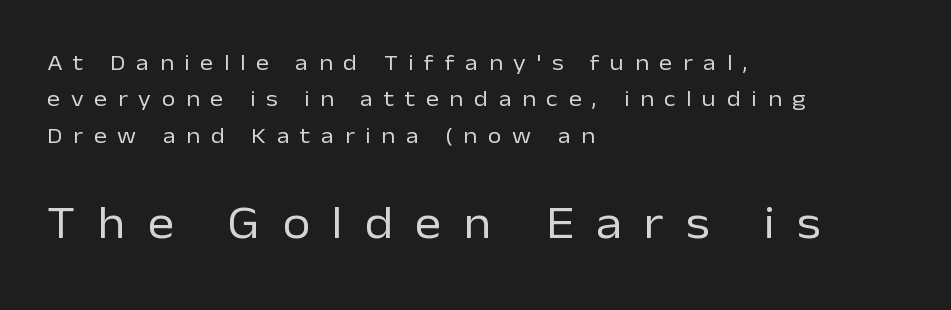
Q: Is the text bold? A: No.
Q: Is the text italic (slanted)? A: No, it is upright.
Q: Is the typeface a serif or a sans-serif typeface? A: Sans-serif.
Q: Is the text underlined? A: No.
Q: How is the paragraph aligned? A: Left-aligned.
Q: Is the spacing between letters normal or unusually wide? A: Unusually wide.
Q: Is the spacing between lines tight, normal or loose? A: Normal.
Q: Which block of text is set in a larger size, the first (top) or the second (bottom)? A: The second (bottom) one.
Q: Width (condensed, normal, or wide)? A: Normal.
Q: Stroke contrast? A: Low.
Q: x-height? A: Medium.
Q: Monospaced? A: No.
